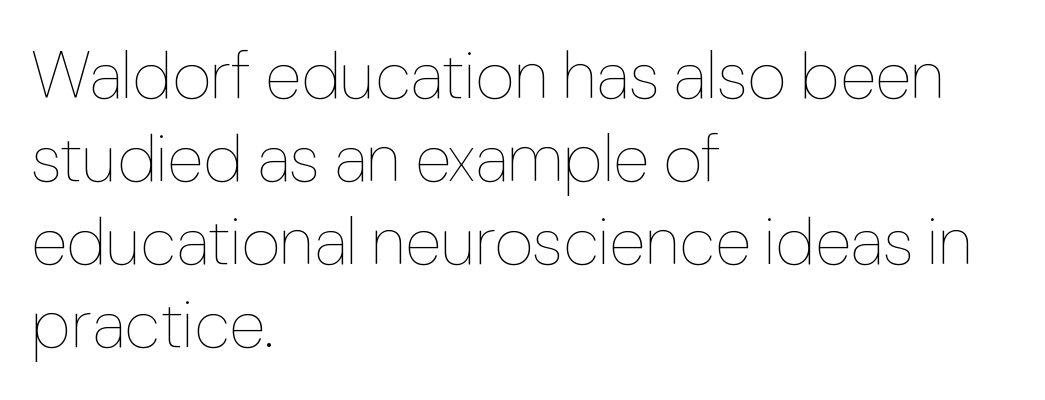
Q: Is the text bold? A: No.
Q: Is the text italic (slanted)? A: No, it is upright.
Q: Is the text underlined? A: No.
Q: How is the paragraph aligned? A: Left-aligned.
Q: Is the spacing between letters normal or unusually wide? A: Normal.
Q: Width (condensed, normal, or wide)? A: Normal.
Q: Stroke contrast? A: Low.
Q: x-height? A: Medium.
Q: Monospaced? A: No.
